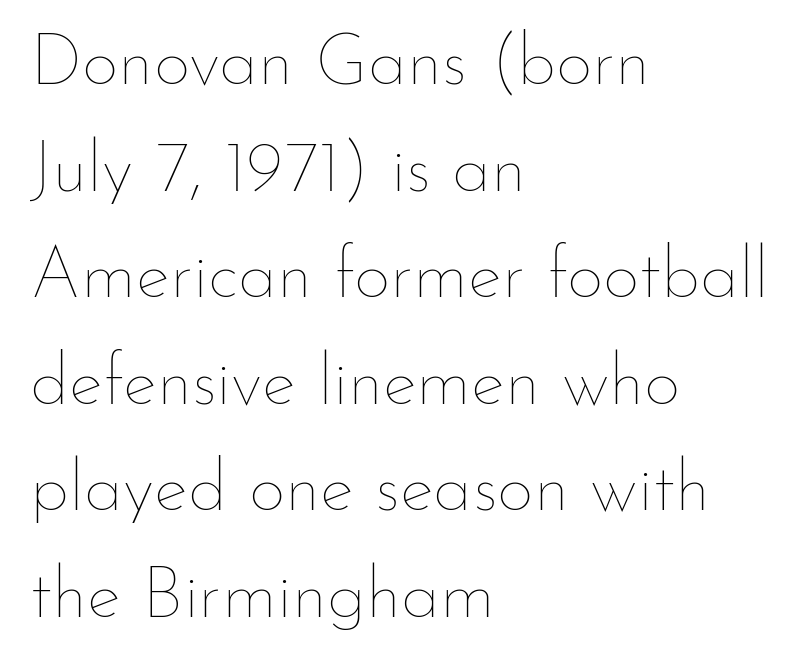
Q: Is the text bold? A: No.
Q: Is the text italic (slanted)? A: No, it is upright.
Q: Is the text underlined? A: No.
Q: How is the paragraph aligned? A: Left-aligned.
Q: Is the spacing between letters normal or unusually wide? A: Normal.
Q: Is the spacing between lines tight, normal or loose? A: Normal.
Q: Width (condensed, normal, or wide)? A: Normal.
Q: Stroke contrast? A: Low.
Q: x-height? A: Small.
Q: Monospaced? A: No.
